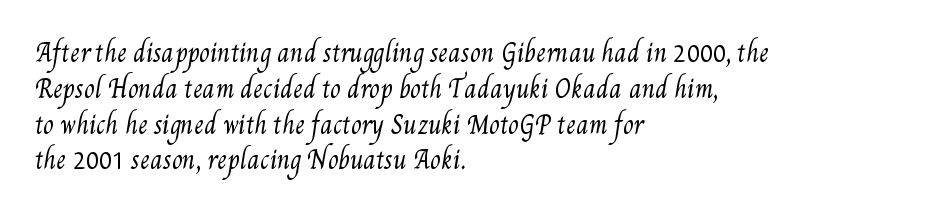
The image shows 24 px text type; set left-aligned, normal line spacing (1.49x), normal letter spacing, not underlined.
